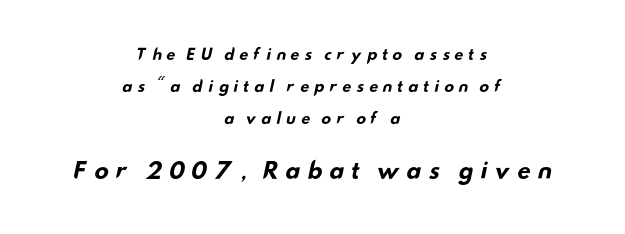
Typesetter's note — lower block bumped up in size, upper block left smaller. The horizontal fit of the characters is loose and conspicuously gappy. The whitespace from short lines is split evenly between both sides. The passage shown is emphatically bold. Decoration check: the copy has no underline.
